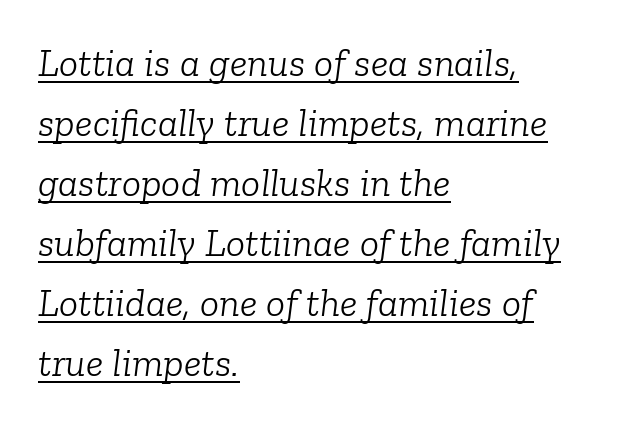
Q: Is the text bold? A: No.
Q: Is the text italic (slanted)? A: Yes, it leans right by about 6 degrees.
Q: Is the typeface a serif or a sans-serif typeface? A: Serif.
Q: Is the text underlined? A: Yes.
Q: How is the paragraph aligned? A: Left-aligned.
Q: Is the spacing between letters normal or unusually wide? A: Normal.
Q: Is the spacing between lines tight, normal or loose? A: Normal.
Q: Width (condensed, normal, or wide)? A: Normal.
Q: Stroke contrast? A: Low.
Q: x-height? A: Medium.
Q: Monospaced? A: No.
